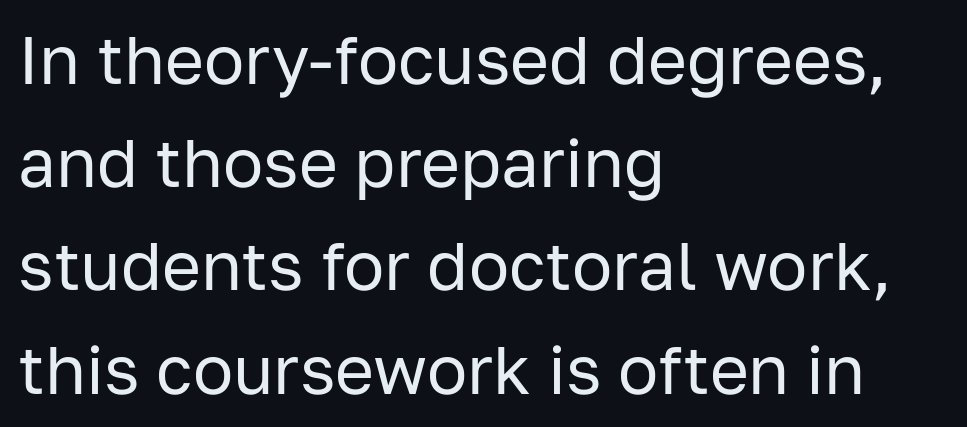
The image shows 67 px regular-weight sans-serif type, upright; set left-aligned, normal line spacing (1.54x), normal letter spacing, not underlined; low stroke contrast and a medium x-height.
